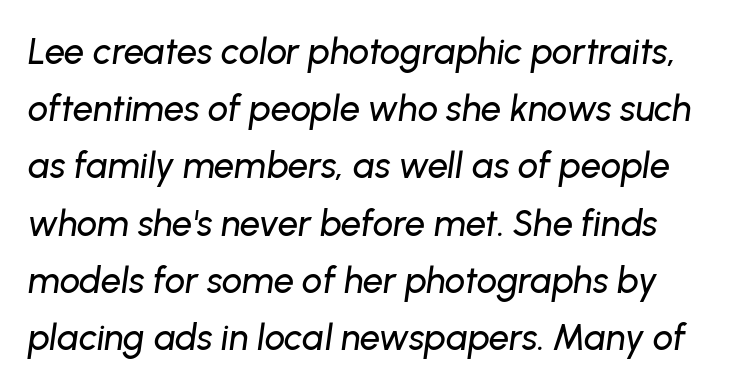
You can tell it's italic because the verticals aren't actually vertical. The letters advance in unequal steps, a hallmark of proportional type. No extra tracking has been applied to these lines. The space directly below the letters is spotless. Leading matches the norm, producing a regular column.
